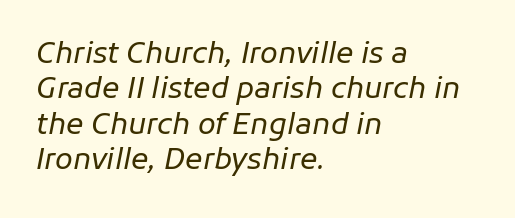
{"italic": "yes", "lean": "right", "slant_degrees": 11, "bold": "no", "weight": "regular", "width": "normal", "stroke_contrast": "low", "x_height": "medium", "monospaced": "no", "underline": "no", "align": "left", "line_spacing_ratio": 1.22, "letter_spacing": "normal", "letter_spacing_em": 0.0, "glyph_px": 29}
